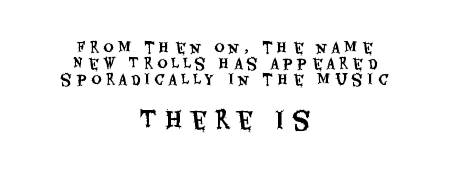
The image shows 23 px text type, upright; set centered, tight line spacing (1.13x), unusually wide letter spacing (+0.33 em), not underlined; the second (bottom) block is 1.64x larger.
